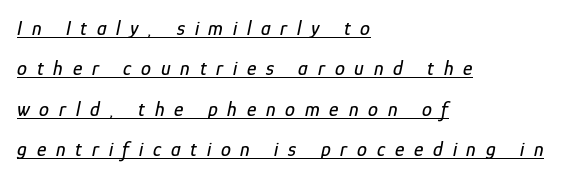
{"italic": "yes", "lean": "right", "slant_degrees": 12, "underline": "yes", "align": "left", "line_spacing": "loose", "line_spacing_ratio": 2.02, "letter_spacing": "wide", "letter_spacing_em": 0.49, "glyph_px": 20}
